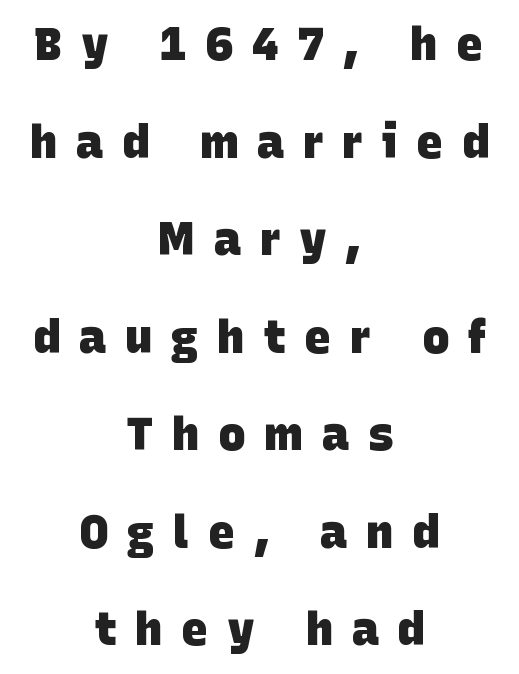
The image shows 46 px heavy sans-serif type; set centered, loose line spacing (2.12x), unusually wide letter spacing (+0.4 em), not underlined; low stroke contrast and a large x-height.
